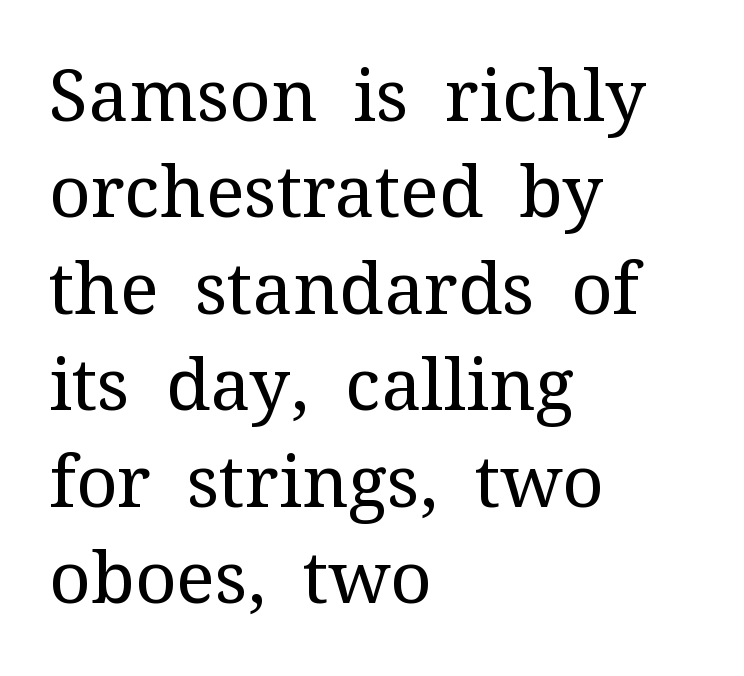
{"serif": "yes", "italic": "no", "bold": "no", "weight": "regular", "width": "normal", "stroke_contrast": "medium", "x_height": "medium", "monospaced": "no", "underline": "no", "align": "left", "line_spacing": "normal", "line_spacing_ratio": 1.34, "letter_spacing": "normal", "letter_spacing_em": 0.0, "glyph_px": 72}
